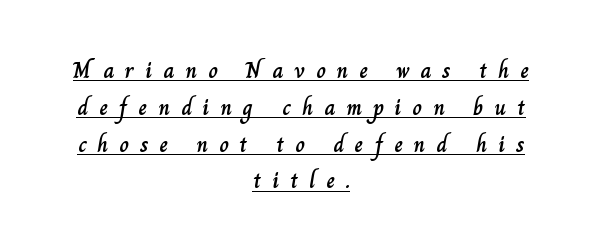
Q: Is the text italic (slanted)? A: Yes.
Q: Is the text underlined? A: Yes.
Q: How is the paragraph aligned? A: Centered.
Q: Is the spacing between letters normal or unusually wide? A: Unusually wide.
Q: Is the spacing between lines tight, normal or loose? A: Normal.
